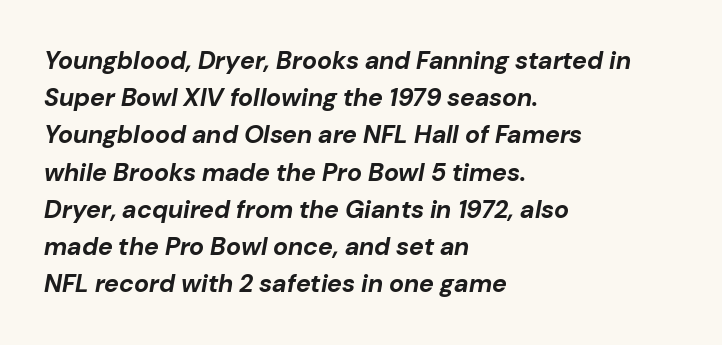
Q: Is the text bold? A: Yes.
Q: Is the text italic (slanted)? A: Yes, it leans right by about 10 degrees.
Q: Is the text underlined? A: No.
Q: How is the paragraph aligned? A: Left-aligned.
Q: Is the spacing between letters normal or unusually wide? A: Normal.
Q: Is the spacing between lines tight, normal or loose? A: Normal.
